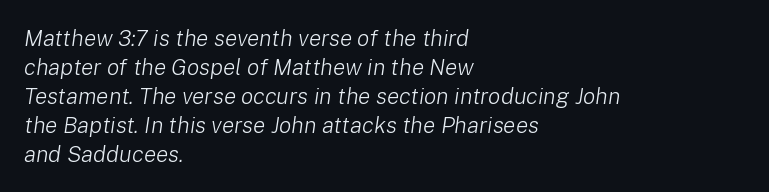
Q: Is the text bold? A: No.
Q: Is the text italic (slanted)? A: Yes, it leans right by about 8 degrees.
Q: Is the text underlined? A: No.
Q: How is the paragraph aligned? A: Left-aligned.
Q: Is the spacing between letters normal or unusually wide? A: Normal.
Q: Is the spacing between lines tight, normal or loose? A: Normal.
